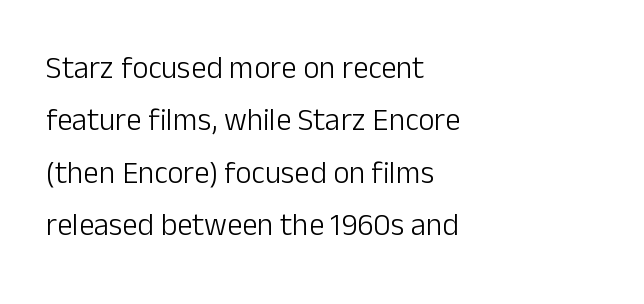
{"serif": "no", "italic": "no", "bold": "no", "weight": "light", "width": "normal", "stroke_contrast": "low", "x_height": "medium", "monospaced": "no", "underline": "no", "align": "left", "line_spacing": "normal", "line_spacing_ratio": 1.69, "letter_spacing": "normal", "letter_spacing_em": 0.0, "glyph_px": 31}
